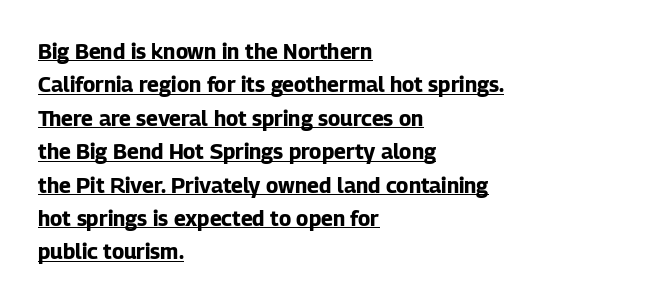
{"italic": "no", "bold": "yes", "underline": "yes", "align": "left", "line_spacing": "normal", "line_spacing_ratio": 1.59, "letter_spacing": "normal", "letter_spacing_em": 0.0, "glyph_px": 21}
